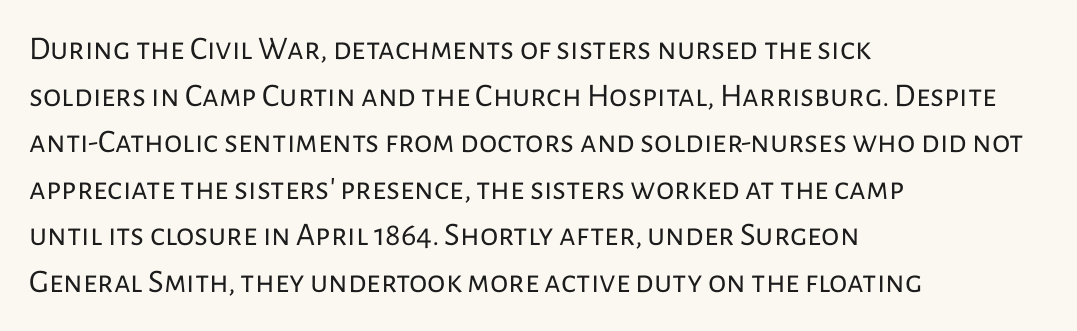
{"serif": "no", "italic": "no", "bold": "no", "weight": "regular", "width": "normal", "stroke_contrast": "low", "x_height": "medium", "monospaced": "no", "underline": "no", "align": "left", "line_spacing": "normal", "line_spacing_ratio": 1.41, "letter_spacing": "normal", "letter_spacing_em": 0.0, "glyph_px": 33}
